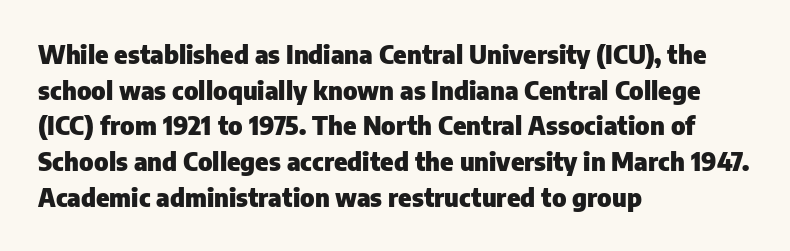
The image shows 25 px bold type, upright; set left-aligned, normal line spacing (1.43x), normal letter spacing, not underlined.
